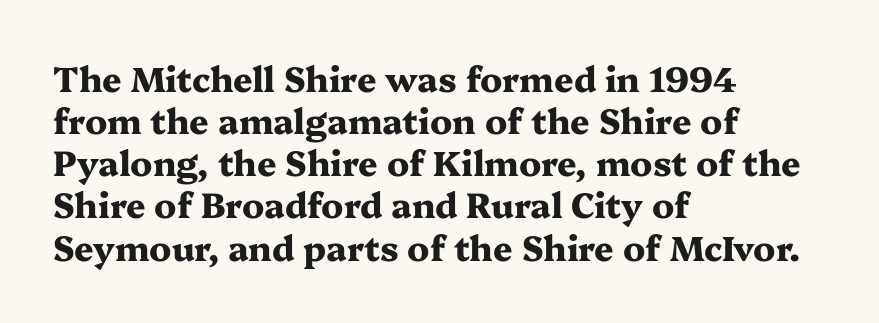
Q: Is the text bold? A: Yes.
Q: Is the text italic (slanted)? A: No, it is upright.
Q: Is the typeface a serif or a sans-serif typeface? A: Serif.
Q: Is the text underlined? A: No.
Q: How is the paragraph aligned? A: Left-aligned.
Q: Is the spacing between letters normal or unusually wide? A: Normal.
Q: Width (condensed, normal, or wide)? A: Wide.
Q: Stroke contrast? A: Medium.
Q: x-height? A: Medium.
Q: Monospaced? A: No.
